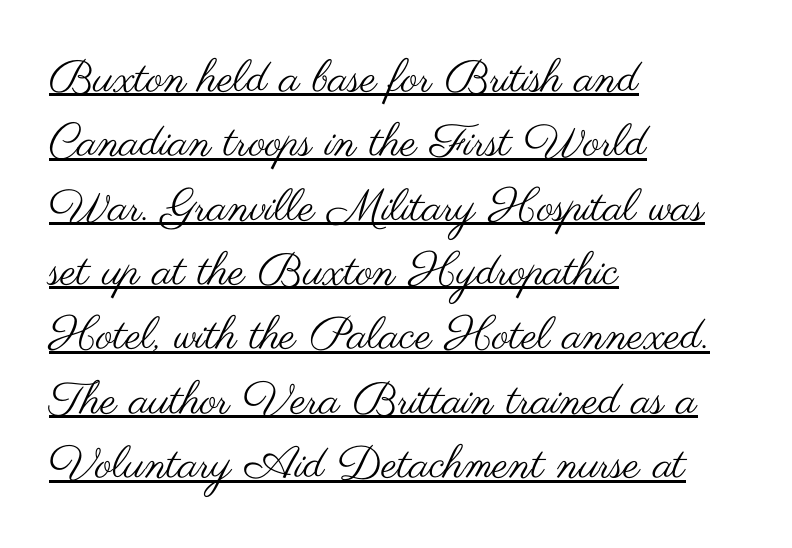
Q: Is the text bold? A: No.
Q: Is the text italic (slanted)? A: Yes.
Q: Is the typeface a serif or a sans-serif typeface? A: Sans-serif.
Q: Is the text underlined? A: Yes.
Q: How is the paragraph aligned? A: Left-aligned.
Q: Is the spacing between letters normal or unusually wide? A: Normal.
Q: Is the spacing between lines tight, normal or loose? A: Normal.
Q: Width (condensed, normal, or wide)? A: Wide.
Q: Stroke contrast? A: Medium.
Q: x-height? A: Small.
Q: Monospaced? A: No.
